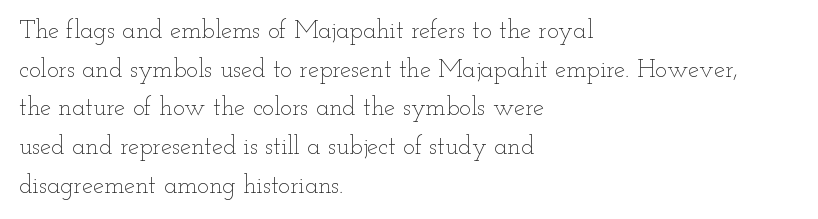
Q: Is the text bold? A: No.
Q: Is the text italic (slanted)? A: No, it is upright.
Q: Is the text underlined? A: No.
Q: How is the paragraph aligned? A: Left-aligned.
Q: Is the spacing between letters normal or unusually wide? A: Normal.
Q: Is the spacing between lines tight, normal or loose? A: Normal.
